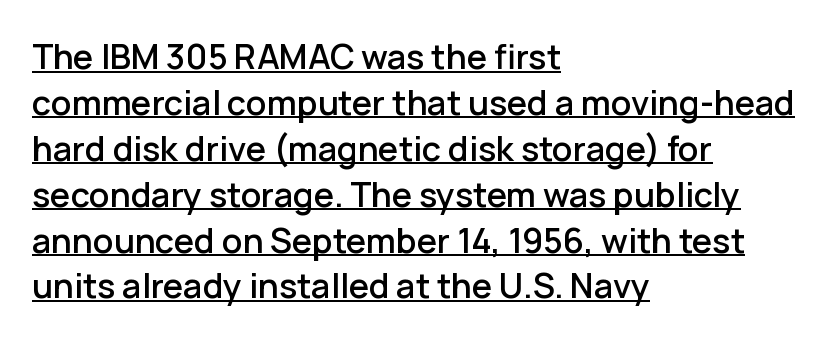
Q: Is the text italic (slanted)? A: No, it is upright.
Q: Is the typeface a serif or a sans-serif typeface? A: Sans-serif.
Q: Is the text underlined? A: Yes.
Q: How is the paragraph aligned? A: Left-aligned.
Q: Is the spacing between letters normal or unusually wide? A: Normal.
Q: Is the spacing between lines tight, normal or loose? A: Normal.
Q: Width (condensed, normal, or wide)? A: Normal.
Q: Stroke contrast? A: Low.
Q: x-height? A: Medium.
Q: Monospaced? A: No.
